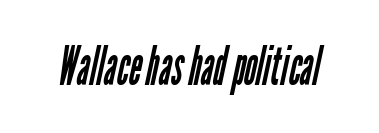
Grotesque or geometric, the face here clearly has no serifs. Characters follow at the spacing the type designer built in. A bare baseline throughout the passage. Caption: face not bold, strokes unweighted. Proportional: the letters do not fall into vertical columns.
